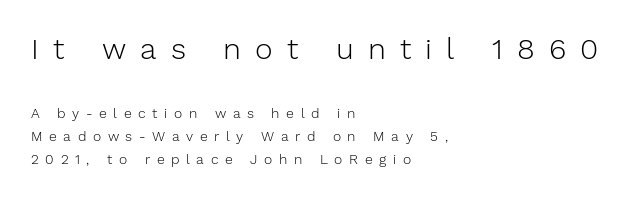
{"serif": "no", "italic": "no", "bold": "no", "weight": "light", "width": "normal", "stroke_contrast": "low", "x_height": "medium", "monospaced": "no", "underline": "no", "align": "left", "line_spacing": "normal", "line_spacing_ratio": 1.64, "letter_spacing": "wide", "letter_spacing_em": 0.47, "larger_block": "first", "size_ratio": 2.14, "glyph_px": 30}
